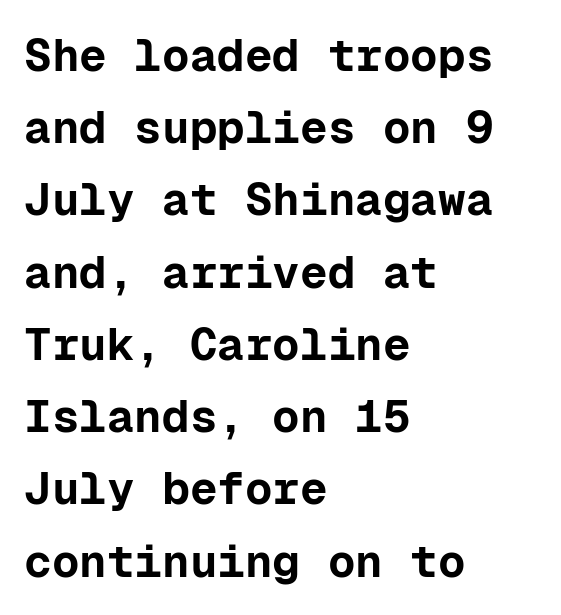
Heavy, bold letterforms. If you drew a line through each stem, it would be perfectly vertical. The baseline area is clear. Each word holds together tightly as a unit, with standard inter-letter gaps. Here the designer chose a console-style face with uniform glyph widths.
